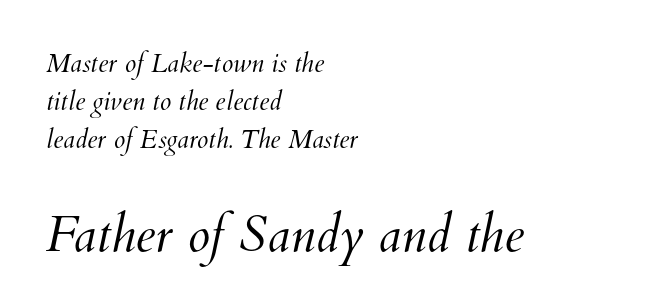
Q: Is the text bold? A: No.
Q: Is the text underlined? A: No.
Q: How is the paragraph aligned? A: Left-aligned.
Q: Is the spacing between letters normal or unusually wide? A: Normal.
Q: Is the spacing between lines tight, normal or loose? A: Normal.
Q: Which block of text is set in a larger size, the first (top) or the second (bottom)? A: The second (bottom) one.
Q: Width (condensed, normal, or wide)? A: Normal.
Q: Stroke contrast? A: Medium.
Q: x-height? A: Small.
Q: Monospaced? A: No.
